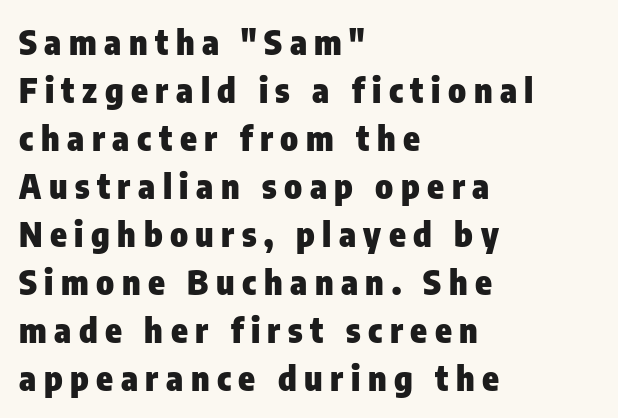
{"serif": "no", "italic": "no", "bold": "yes", "weight": "heavy", "width": "condensed", "stroke_contrast": "low", "x_height": "medium", "monospaced": "no", "underline": "no", "align": "left", "line_spacing": "normal", "line_spacing_ratio": 1.41, "letter_spacing": "wide", "letter_spacing_em": 0.22, "glyph_px": 34}
